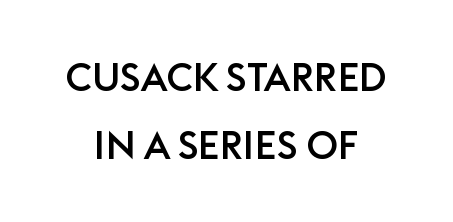
The image shows 39 px sans-serif type, upright; set centered, line spacing 1.74x, normal letter spacing, not underlined; low stroke contrast and a large x-height.
